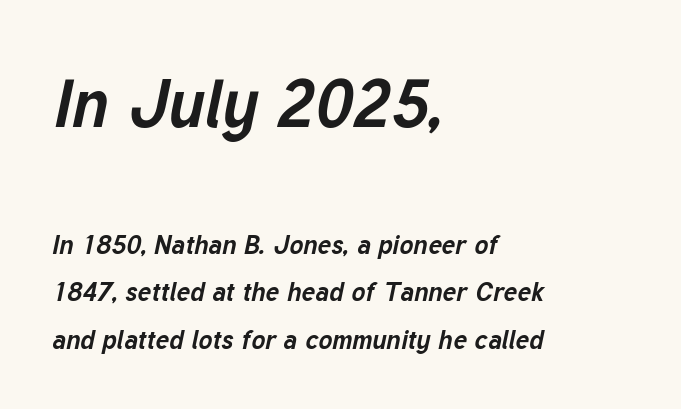
Quick note: italic. Plain, unruled lines of type. Caption: standard tracking, unaltered. The lines in this sample share a left origin and differ only in where they stop.
